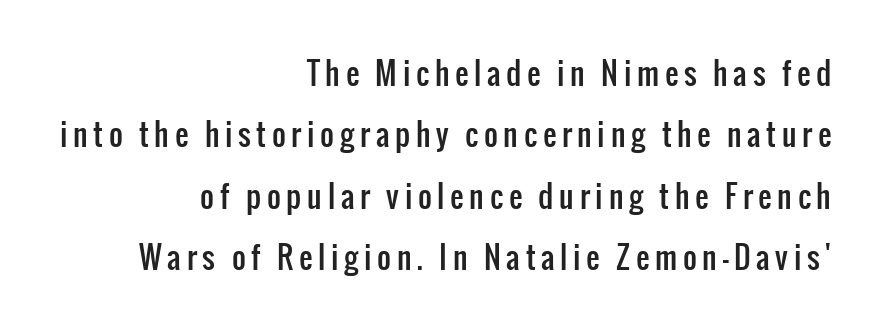
Underline: absent. Where is the straight margin? On the right. Characters remain perfectly vertical along every line. Airy leading. These lines are rendered in a variable-pitch font.
